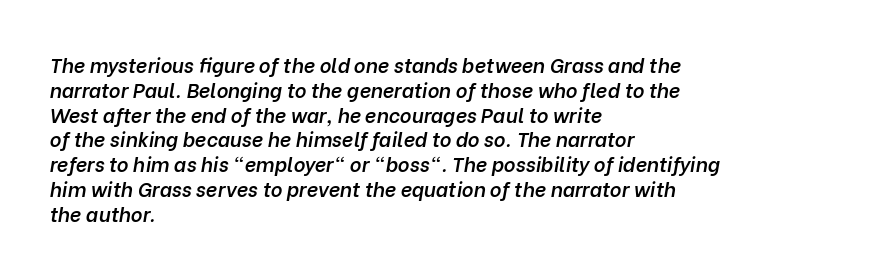
The image shows 20 px text type, italic (leaning right); set left-aligned, line spacing 1.24x, normal letter spacing, not underlined.
